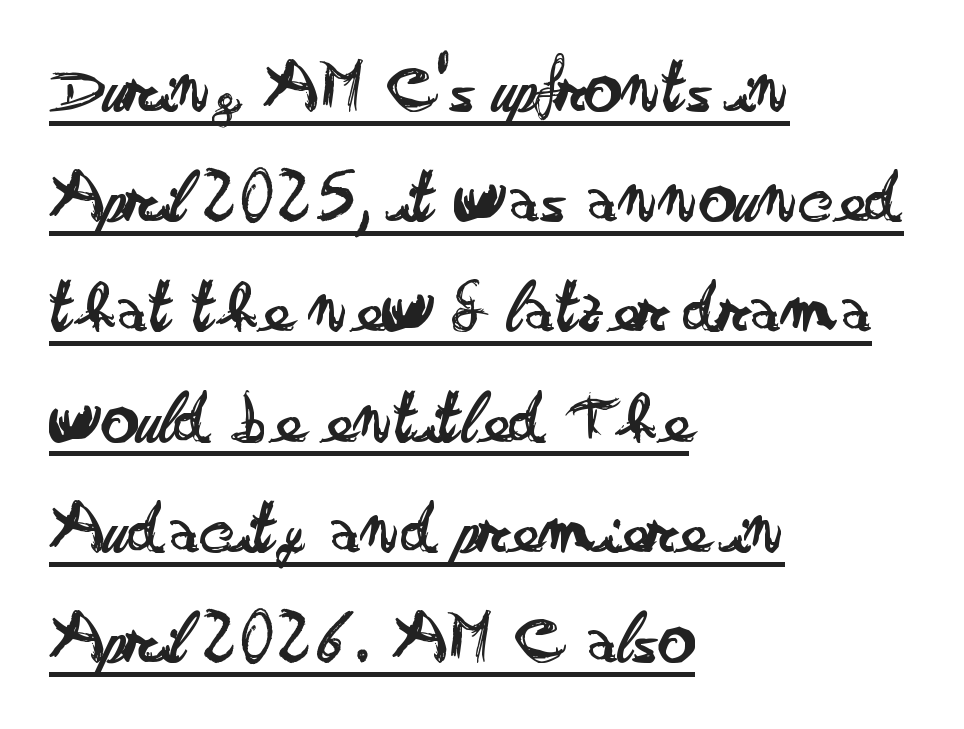
The image shows 75 px regular-weight, wide sans-serif type, upright; set left-aligned, normal line spacing (1.47x), normal letter spacing, underlined; low stroke contrast and a small x-height.
